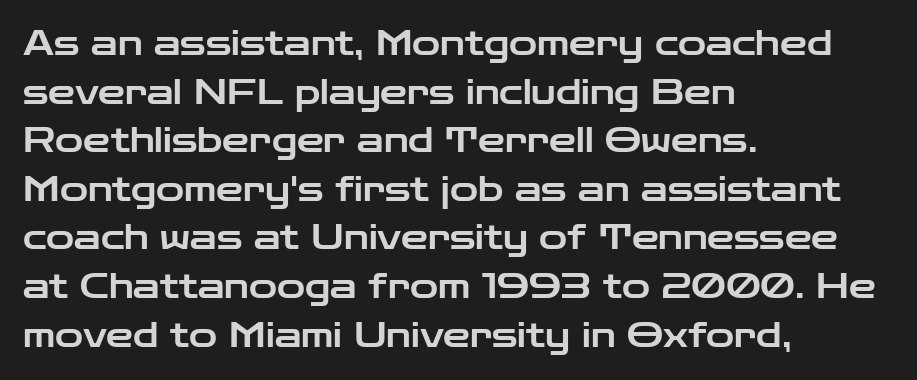
The image shows 34 px wide sans-serif type, upright; set left-aligned, normal line spacing (1.43x), normal letter spacing, not underlined; low stroke contrast and a medium x-height.
